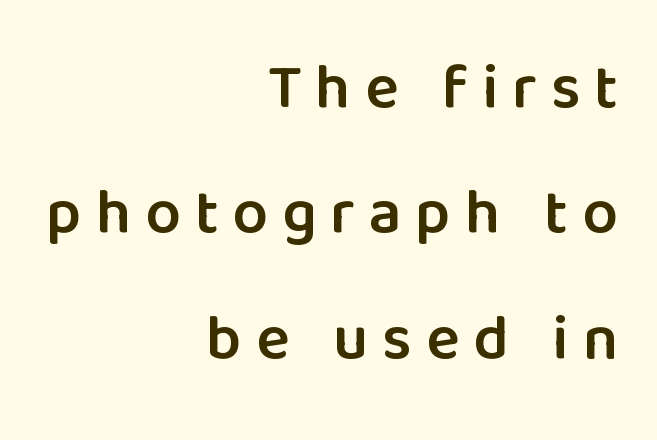
{"serif": "no", "italic": "no", "bold": "semi", "weight": "semibold", "width": "normal", "stroke_contrast": "low", "x_height": "medium", "monospaced": "no", "underline": "no", "align": "right", "line_spacing": "loose", "line_spacing_ratio": 1.99, "letter_spacing": "wide", "letter_spacing_em": 0.22, "glyph_px": 63}
